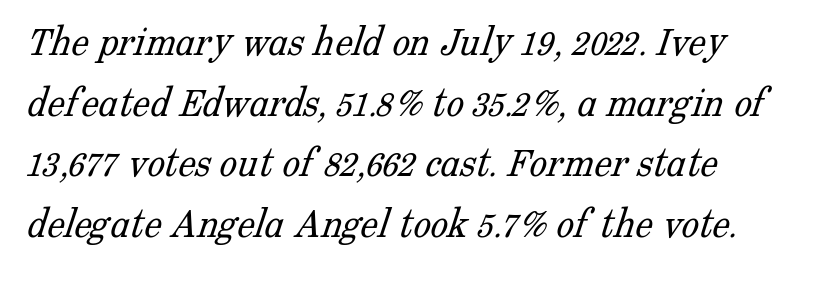
The image shows 44 px light serif type; set left-aligned, normal line spacing (1.38x), normal letter spacing, not underlined; low stroke contrast and a medium x-height.
